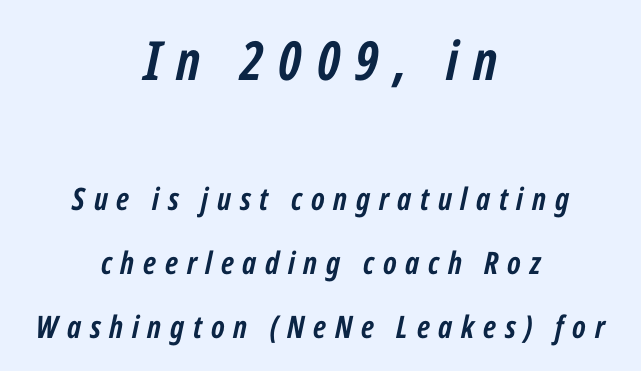
The image shows 54 px semibold, condensed type, italic (leaning right); set centered, loose line spacing (2.06x), unusually wide letter spacing (+0.28 em), not underlined; the first (top) block is 1.74x larger; low stroke contrast and a medium x-height.
